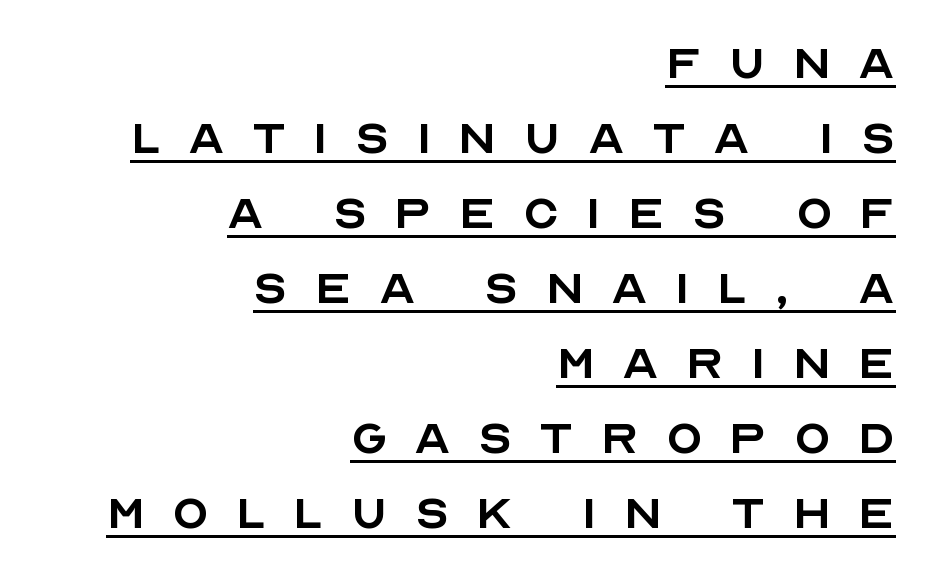
The image shows 59 px regular-weight sans-serif type, upright; set right-aligned, normal line spacing (1.27x), unusually wide letter spacing (+0.46 em), underlined; a large x-height.
